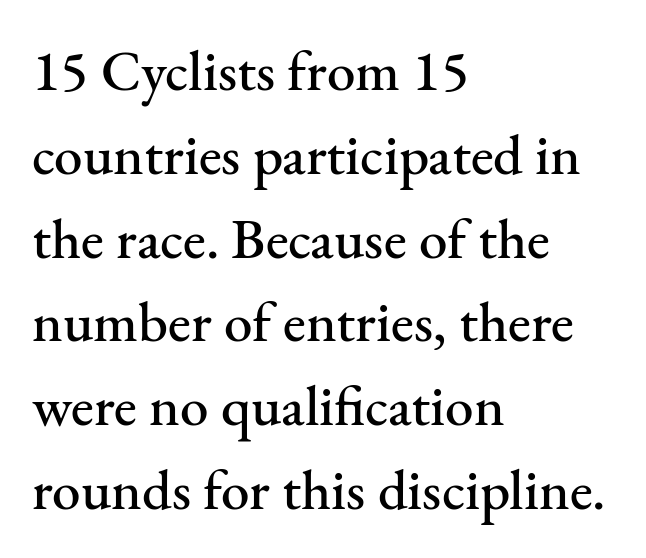
Q: Is the text italic (slanted)? A: No, it is upright.
Q: Is the typeface a serif or a sans-serif typeface? A: Serif.
Q: Is the text underlined? A: No.
Q: How is the paragraph aligned? A: Left-aligned.
Q: Is the spacing between letters normal or unusually wide? A: Normal.
Q: Is the spacing between lines tight, normal or loose? A: Normal.
Q: Width (condensed, normal, or wide)? A: Normal.
Q: Stroke contrast? A: Medium.
Q: x-height? A: Small.
Q: Monospaced? A: No.
